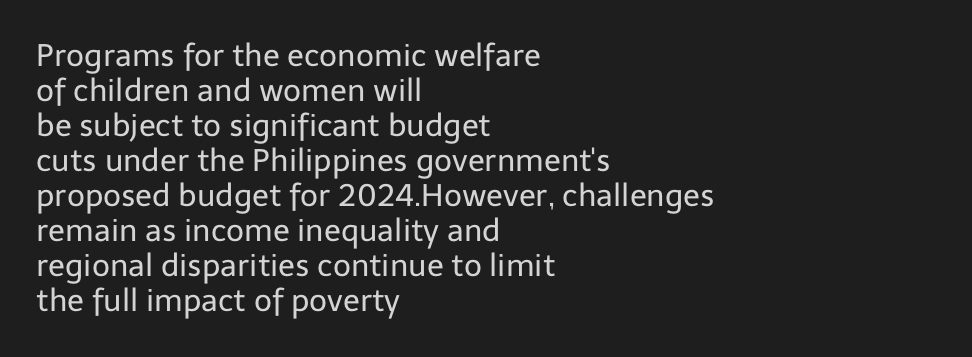
{"serif": "no", "italic": "no", "bold": "no", "weight": "regular", "width": "normal", "stroke_contrast": "low", "x_height": "medium", "monospaced": "no", "underline": "no", "align": "left", "line_spacing": "tight", "line_spacing_ratio": 1.13, "letter_spacing": "normal", "letter_spacing_em": 0.0, "glyph_px": 31}
